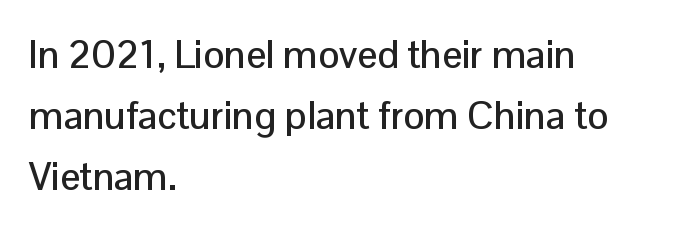
The image shows 39 px sans-serif type, upright; set left-aligned, normal line spacing (1.56x), normal letter spacing, not underlined; low stroke contrast and a medium x-height.
